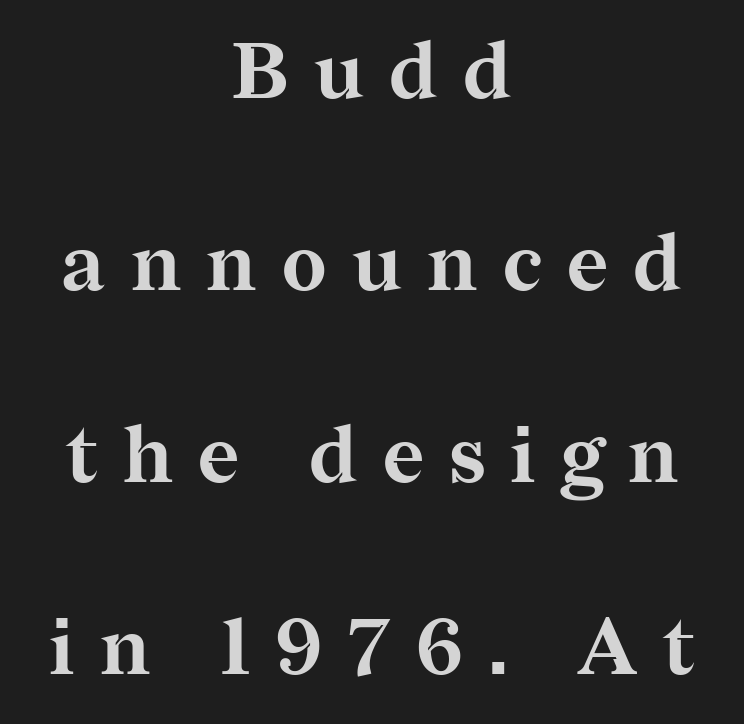
Q: Is the text bold? A: Yes.
Q: Is the text italic (slanted)? A: No, it is upright.
Q: Is the typeface a serif or a sans-serif typeface? A: Serif.
Q: Is the text underlined? A: No.
Q: How is the paragraph aligned? A: Centered.
Q: Is the spacing between letters normal or unusually wide? A: Unusually wide.
Q: Is the spacing between lines tight, normal or loose? A: Loose.
Q: Width (condensed, normal, or wide)? A: Normal.
Q: Stroke contrast? A: Medium.
Q: x-height? A: Medium.
Q: Monospaced? A: No.
